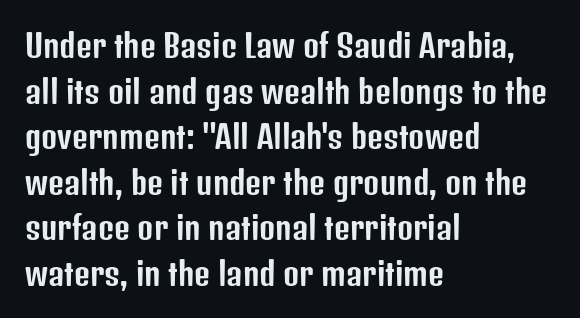
Q: Is the text italic (slanted)? A: No, it is upright.
Q: Is the typeface a serif or a sans-serif typeface? A: Sans-serif.
Q: Is the text underlined? A: No.
Q: How is the paragraph aligned? A: Left-aligned.
Q: Is the spacing between letters normal or unusually wide? A: Normal.
Q: Is the spacing between lines tight, normal or loose? A: Normal.
Q: Width (condensed, normal, or wide)? A: Condensed.
Q: Stroke contrast? A: Low.
Q: x-height? A: Medium.
Q: Monospaced? A: No.
